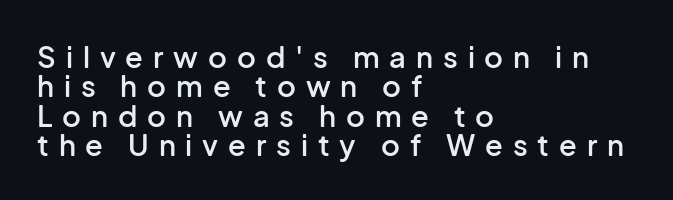
The typography opts for an upright posture over an oblique one. Successive baselines arrive quickly, one right under another. Does the copy run flush right? No — it runs flush left. Bold? Not quite — semibold, heavier than regular but stopping short.
